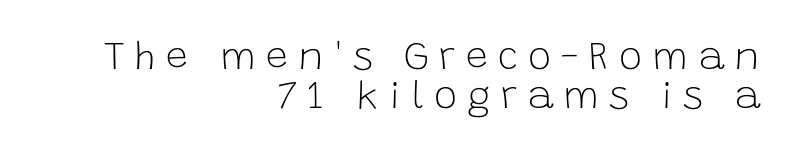
The image shows 39 px light sans-serif type, upright; set right-aligned, tight line spacing (0.99x), unusually wide letter spacing (+0.26 em), not underlined; low stroke contrast and a large x-height.
